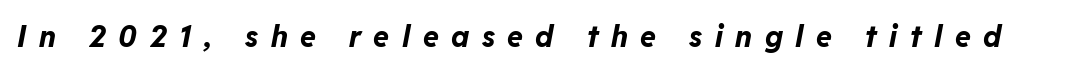
A typesetter would mark this as italic. The letters are bold, with thick, heavy strokes. Each letter keeps its own natural width here, so spacing adapts to shape. Has an underline been added? It has not. The line texture is sparse and dotted thanks to wide tracking.
